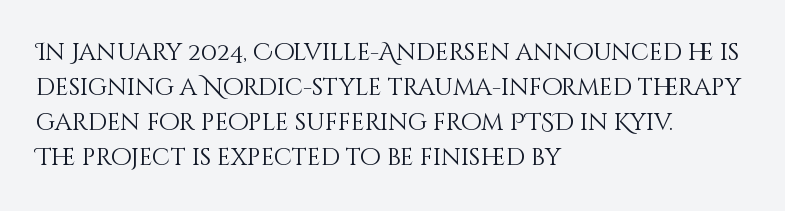
{"italic": "no", "bold": "no", "underline": "no", "align": "left", "line_spacing": "normal", "line_spacing_ratio": 1.46, "letter_spacing": "normal", "letter_spacing_em": 0.0, "glyph_px": 24}
